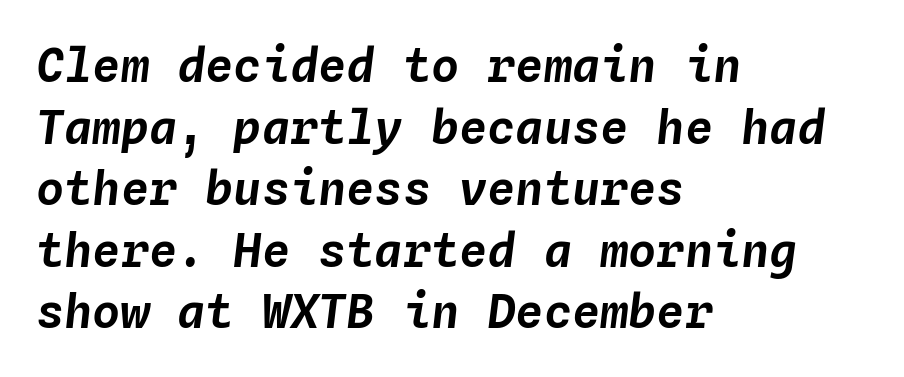
{"italic": "yes", "lean": "right", "slant_degrees": 4, "width": "normal", "stroke_contrast": "low", "x_height": "medium", "monospaced": "yes", "underline": "no", "align": "left", "line_spacing": "normal", "line_spacing_ratio": 1.31, "letter_spacing": "normal", "letter_spacing_em": 0.0, "glyph_px": 47}
